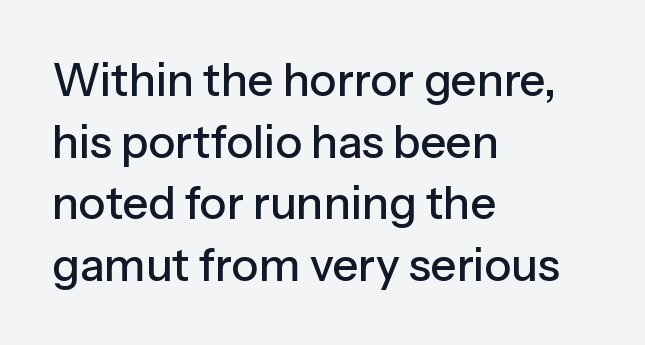
Q: Is the text italic (slanted)? A: No, it is upright.
Q: Is the typeface a serif or a sans-serif typeface? A: Sans-serif.
Q: Is the text underlined? A: No.
Q: How is the paragraph aligned? A: Left-aligned.
Q: Is the spacing between letters normal or unusually wide? A: Normal.
Q: Is the spacing between lines tight, normal or loose? A: Normal.
Q: Width (condensed, normal, or wide)? A: Normal.
Q: Stroke contrast? A: Low.
Q: x-height? A: Medium.
Q: Monospaced? A: No.
